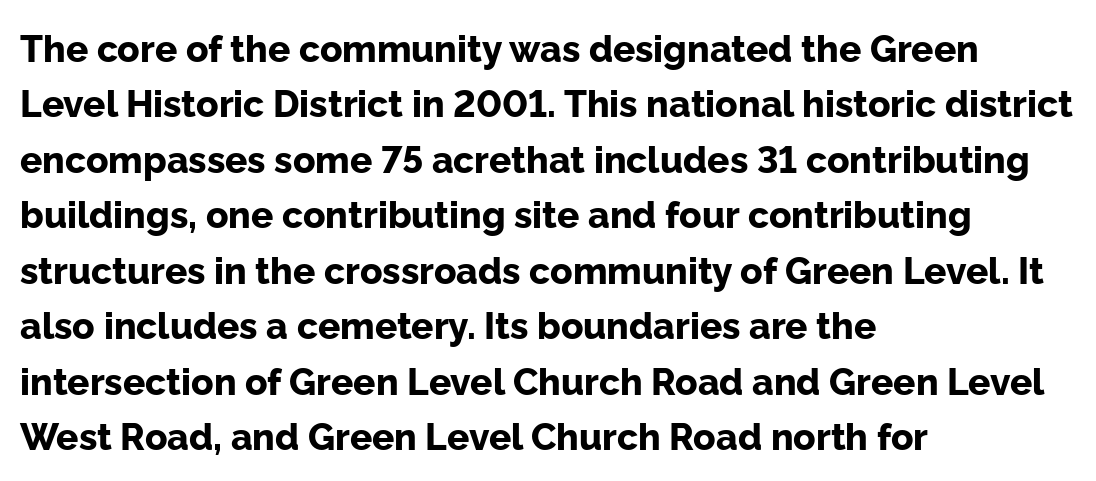
The image shows 37 px bold sans-serif type, upright; set left-aligned, normal line spacing (1.5x), normal letter spacing, not underlined; low stroke contrast and a medium x-height.
